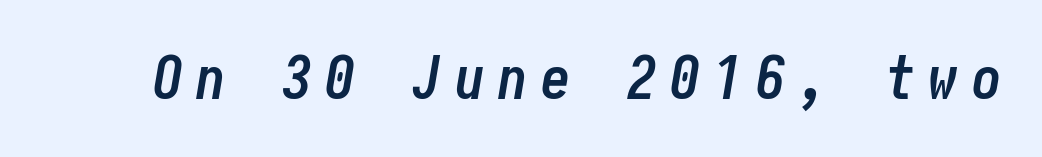
{"italic": "yes", "lean": "right", "slant_degrees": 10, "bold": "yes", "weight": "semibold", "width": "condensed", "stroke_contrast": "low", "x_height": "medium", "underline": "no", "letter_spacing": "wide", "letter_spacing_em": 0.23, "glyph_px": 59}
